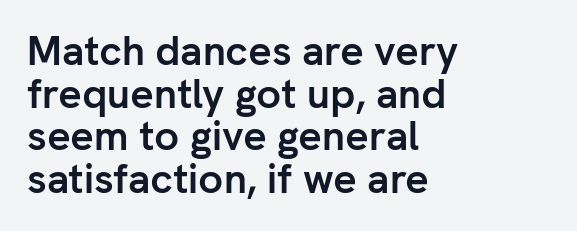
The image shows 41 px semibold sans-serif type, upright; set left-aligned, tight line spacing (1.04x), normal letter spacing, not underlined; low stroke contrast and a medium x-height.
